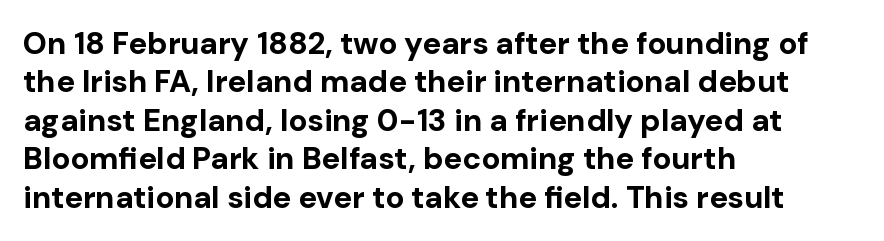
{"serif": "no", "italic": "no", "bold": "yes", "weight": "bold", "width": "normal", "stroke_contrast": "low", "x_height": "medium", "monospaced": "no", "underline": "no", "align": "left", "line_spacing_ratio": 1.24, "letter_spacing": "normal", "letter_spacing_em": 0.0, "glyph_px": 31}
